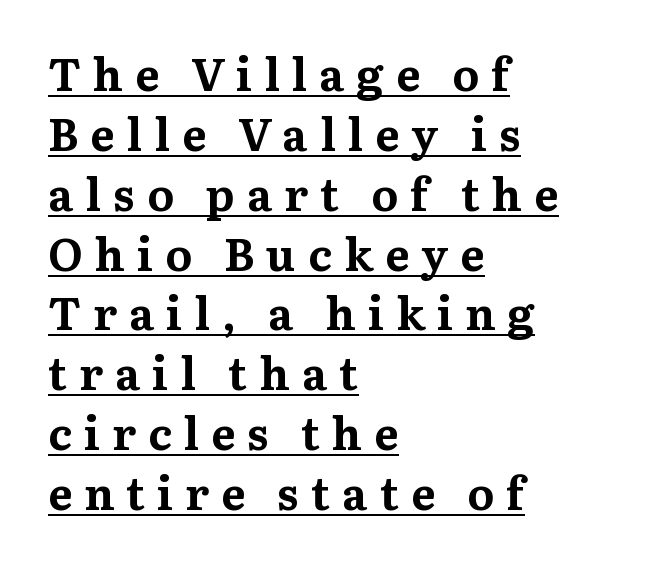
Q: Is the text bold? A: Yes.
Q: Is the text italic (slanted)? A: No, it is upright.
Q: Is the typeface a serif or a sans-serif typeface? A: Serif.
Q: Is the text underlined? A: Yes.
Q: How is the paragraph aligned? A: Left-aligned.
Q: Is the spacing between letters normal or unusually wide? A: Unusually wide.
Q: Is the spacing between lines tight, normal or loose? A: Normal.
Q: Width (condensed, normal, or wide)? A: Normal.
Q: Stroke contrast? A: Medium.
Q: x-height? A: Medium.
Q: Monospaced? A: No.
